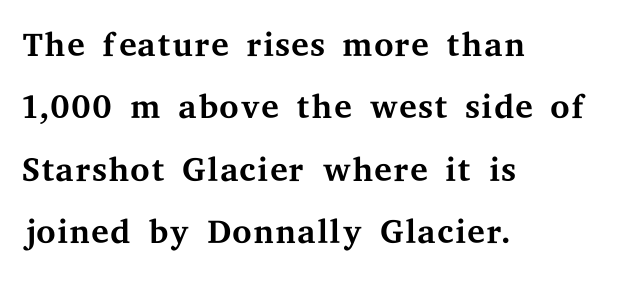
Observe the ordinary spacing: letters are neighbours, not strangers. Looks like regular typesetting: each glyph gets only the width it needs. Stroke terminals: seriffed. Lines of text with bare space underneath. Posture: upright roman. Line spacing here is normal.
